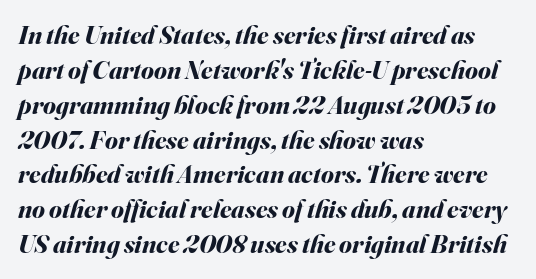
Q: Is the text bold? A: Yes.
Q: Is the text italic (slanted)? A: Yes, it leans right by about 16 degrees.
Q: Is the text underlined? A: No.
Q: How is the paragraph aligned? A: Left-aligned.
Q: Is the spacing between letters normal or unusually wide? A: Normal.
Q: Is the spacing between lines tight, normal or loose? A: Normal.
